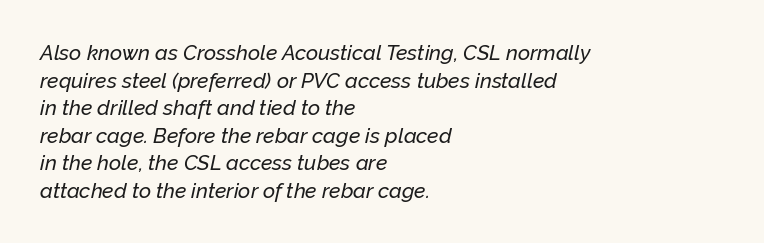
{"italic": "yes", "lean": "right", "slant_degrees": 12, "underline": "no", "align": "left", "line_spacing": "normal", "line_spacing_ratio": 1.31, "letter_spacing": "normal", "letter_spacing_em": 0.0, "glyph_px": 21}
